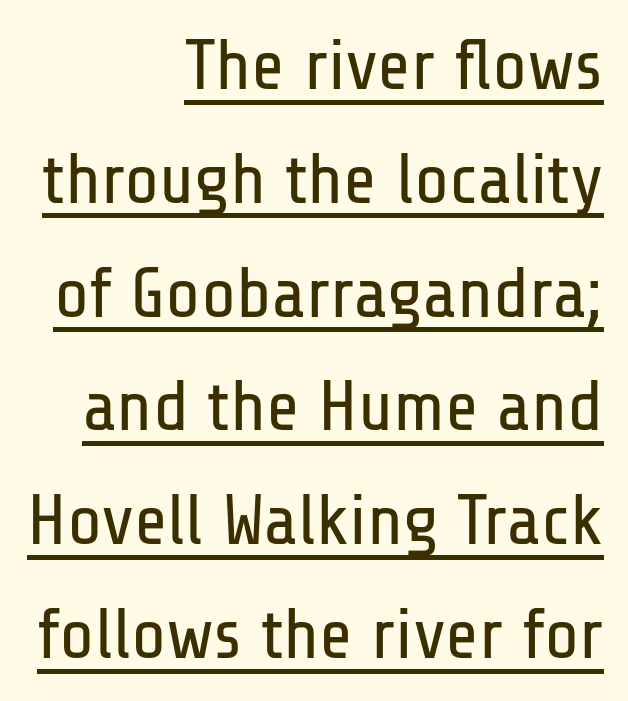
Q: Is the text bold? A: No.
Q: Is the text italic (slanted)? A: No, it is upright.
Q: Is the typeface a serif or a sans-serif typeface? A: Sans-serif.
Q: Is the text underlined? A: Yes.
Q: How is the paragraph aligned? A: Right-aligned.
Q: Is the spacing between letters normal or unusually wide? A: Normal.
Q: Is the spacing between lines tight, normal or loose? A: Normal.
Q: Width (condensed, normal, or wide)? A: Condensed.
Q: Stroke contrast? A: Low.
Q: x-height? A: Medium.
Q: Monospaced? A: No.
